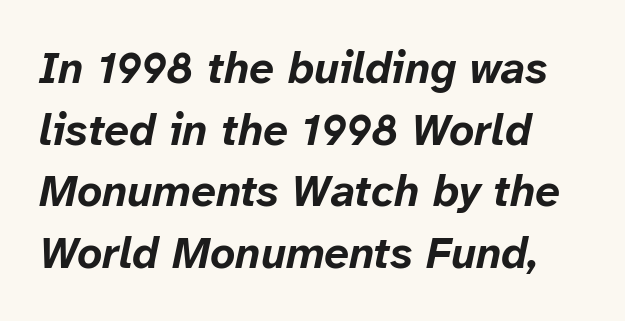
{"italic": "yes", "lean": "right", "slant_degrees": 12, "bold": "yes", "weight": "bold", "width": "normal", "stroke_contrast": "low", "x_height": "medium", "monospaced": "no", "underline": "no", "align": "left", "line_spacing": "normal", "line_spacing_ratio": 1.4, "letter_spacing": "normal", "letter_spacing_em": 0.0, "glyph_px": 44}
